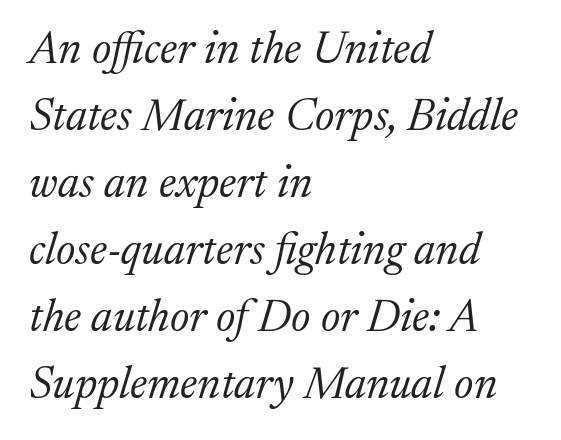
Heaviness? Minimal to ordinary, like unemphasized prose. In terms of letterspacing, this is plain default setting. Leftover space on each line is placed entirely after the last word. Characters are canted at an angle relative to the baseline's perpendicular. The face used here is seriffed, in the tradition of book romans.
